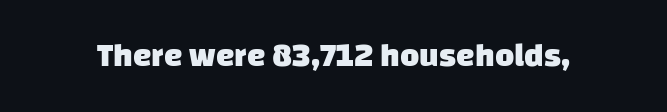
Underlining? Definitely not there. How heavy is the stroke? Heavy — this is a bold. Looks like regular typesetting: each glyph gets only the width it needs. Words appear dense and cohesive because spacing is normal. Note: no serifs on the glyphs.
